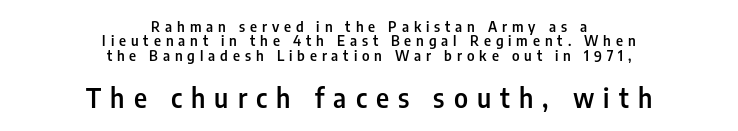
Q: Is the text bold? A: Semi-bold.
Q: Is the text italic (slanted)? A: No, it is upright.
Q: Is the text underlined? A: No.
Q: How is the paragraph aligned? A: Centered.
Q: Is the spacing between letters normal or unusually wide? A: Unusually wide.
Q: Is the spacing between lines tight, normal or loose? A: Tight.
Q: Which block of text is set in a larger size, the first (top) or the second (bottom)? A: The second (bottom) one.
